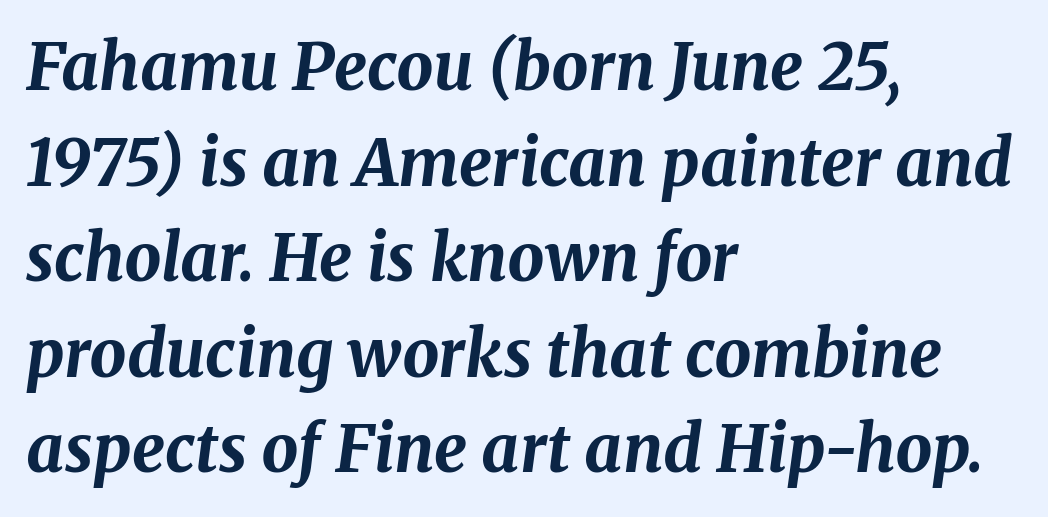
The image shows 65 px bold type, italic (leaning right); set left-aligned, normal line spacing (1.47x), normal letter spacing, not underlined; medium stroke contrast and a medium x-height.
